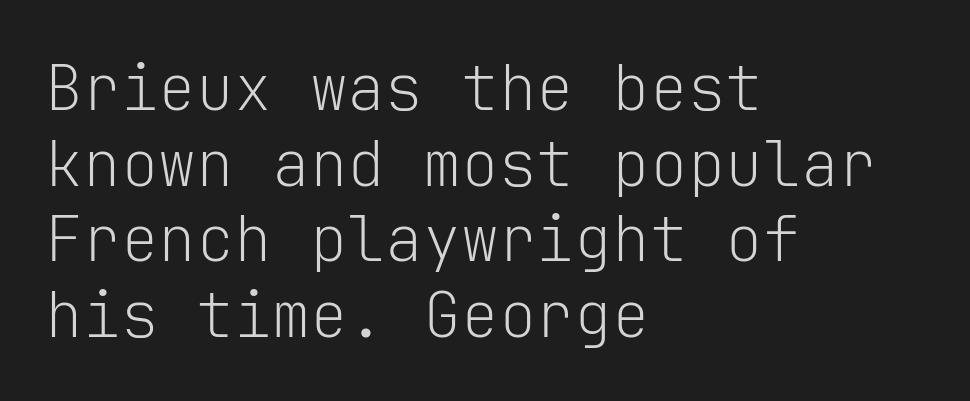
{"serif": "no", "italic": "no", "bold": "no", "weight": "light", "width": "normal", "stroke_contrast": "low", "x_height": "medium", "monospaced": "yes", "underline": "no", "align": "left", "line_spacing_ratio": 1.2, "letter_spacing": "normal", "letter_spacing_em": 0.0, "glyph_px": 63}
